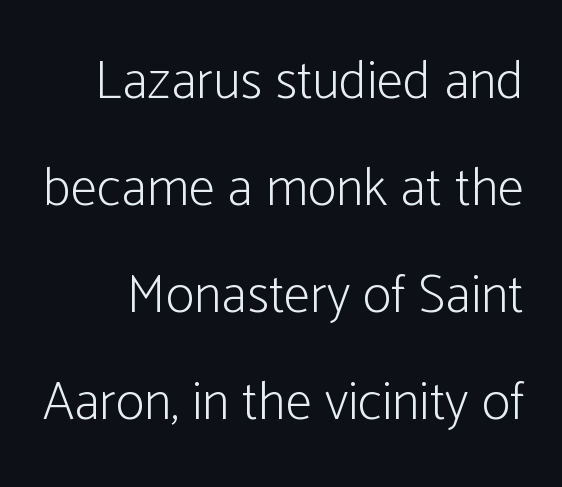
{"serif": "no", "italic": "no", "bold": "no", "weight": "light", "width": "condensed", "stroke_contrast": "low", "x_height": "medium", "monospaced": "no", "underline": "no", "line_spacing": "loose", "line_spacing_ratio": 1.98, "letter_spacing": "normal", "letter_spacing_em": 0.0, "glyph_px": 54}
